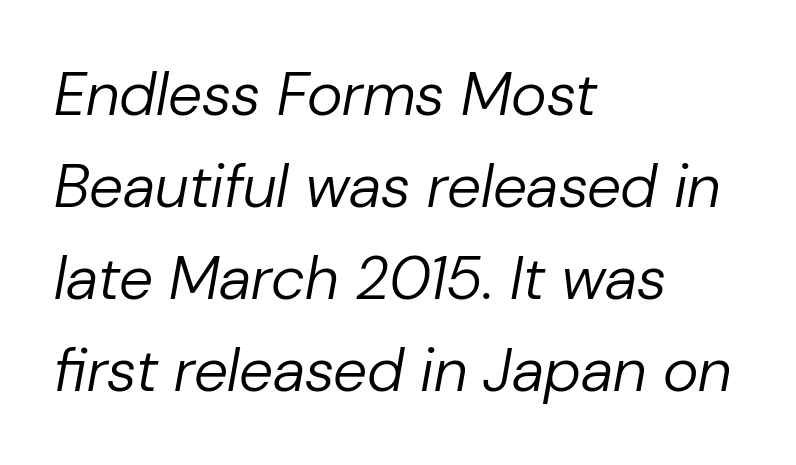
The image shows 61 px regular-weight type, italic (leaning right); set left-aligned, normal line spacing (1.51x), normal letter spacing, not underlined; low stroke contrast and a medium x-height.
